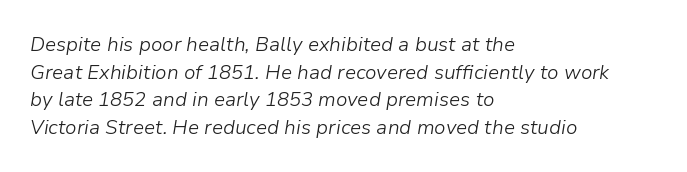
A normal amount of white space separates one row of letters from the next. These glyphs show unthickened strokes, regular width or finer. The tracking reads as untouched default to a designer's eye. The lettering tilts uniformly, giving the passage an italic look. Glance below the letters and you will spot only blank space.
